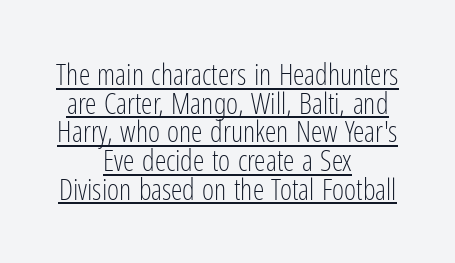
Q: Is the text bold? A: No.
Q: Is the text italic (slanted)? A: No, it is upright.
Q: Is the typeface a serif or a sans-serif typeface? A: Sans-serif.
Q: Is the text underlined? A: Yes.
Q: How is the paragraph aligned? A: Centered.
Q: Is the spacing between letters normal or unusually wide? A: Normal.
Q: Is the spacing between lines tight, normal or loose? A: Tight.
Q: Width (condensed, normal, or wide)? A: Condensed.
Q: Stroke contrast? A: Low.
Q: x-height? A: Medium.
Q: Monospaced? A: No.
